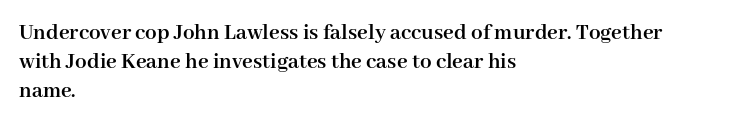
{"italic": "no", "bold": "yes", "underline": "no", "align": "left", "line_spacing": "normal", "line_spacing_ratio": 1.27, "letter_spacing": "normal", "letter_spacing_em": 0.0, "glyph_px": 23}
